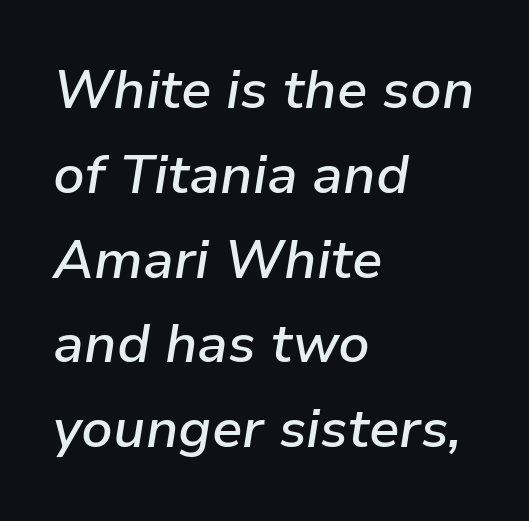
Q: Is the text bold? A: Semi-bold.
Q: Is the text italic (slanted)? A: Yes, it leans right by about 9 degrees.
Q: Is the text underlined? A: No.
Q: How is the paragraph aligned? A: Left-aligned.
Q: Is the spacing between letters normal or unusually wide? A: Normal.
Q: Is the spacing between lines tight, normal or loose? A: Normal.
Q: Width (condensed, normal, or wide)? A: Normal.
Q: Stroke contrast? A: Low.
Q: x-height? A: Medium.
Q: Monospaced? A: No.
